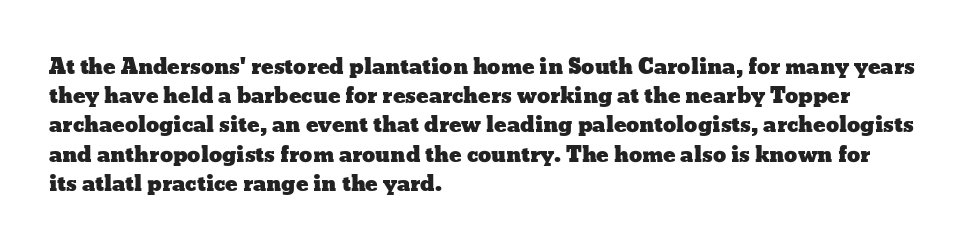
Each word holds together tightly as a unit, with standard inter-letter gaps. Left-aligned paragraph, ragged on the right. The vertical gap from one line to the next is medium. Nope, not italic — everything's standing straight. Check the space under the baseline: it is left empty.
